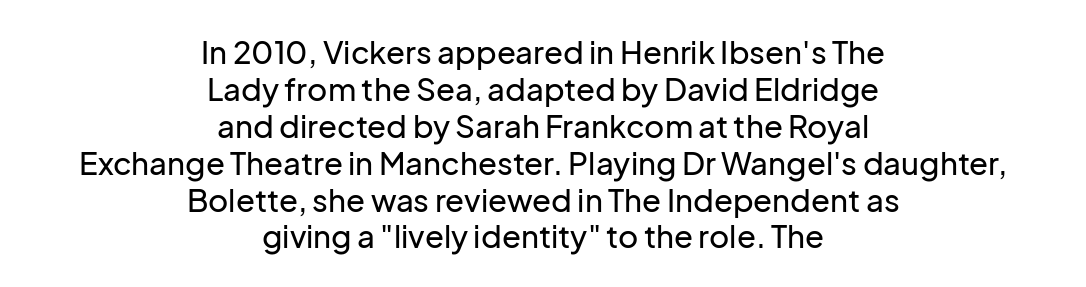
The image shows 31 px sans-serif type, upright; set centered, line spacing 1.19x, normal letter spacing, not underlined; low stroke contrast and a medium x-height.
